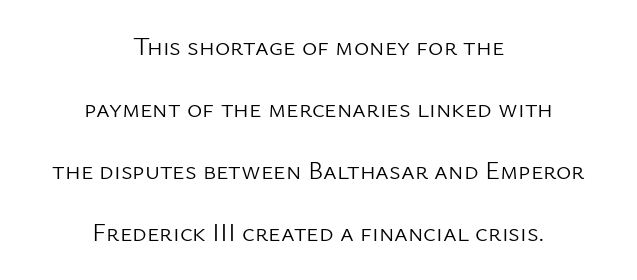
{"italic": "no", "bold": "no", "underline": "no", "align": "center", "line_spacing": "loose", "line_spacing_ratio": 2.38, "letter_spacing": "normal", "letter_spacing_em": 0.0, "glyph_px": 26}
